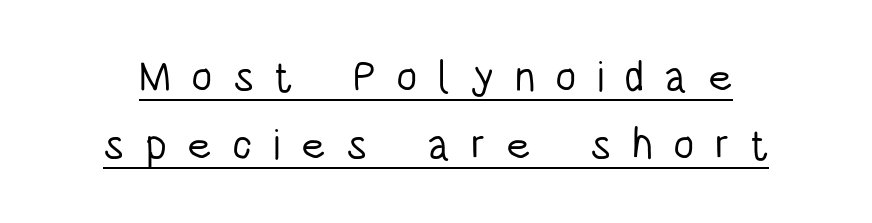
The image shows 43 px light, condensed sans-serif type, upright; set normal line spacing (1.59x), unusually wide letter spacing (+0.47 em), underlined; low stroke contrast and a large x-height.
